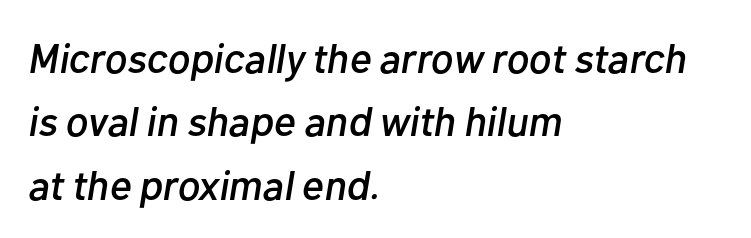
The image shows 42 px text type, italic (leaning right); set left-aligned, normal line spacing (1.51x), normal letter spacing, not underlined; low stroke contrast and a medium x-height.
